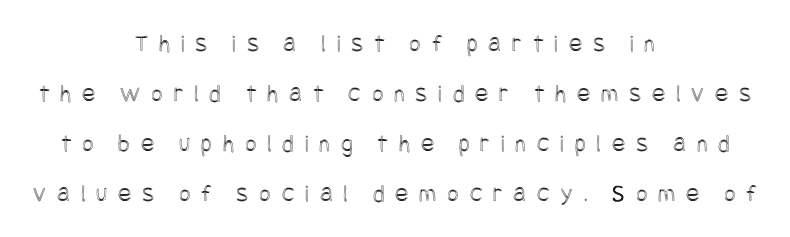
{"italic": "no", "underline": "no", "align": "center", "line_spacing": "loose", "line_spacing_ratio": 2.0, "letter_spacing": "wide", "letter_spacing_em": 0.43, "glyph_px": 25}
